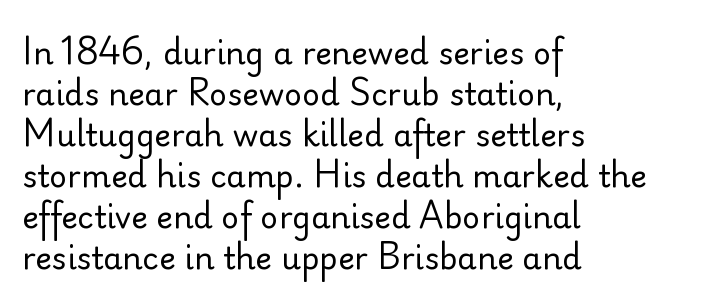
The type family on display is of the sans-serif kind. Compared with a typical body face, this is equally light or lighter still. Whoever set this chose a conventional vertical rhythm. Each line starts at the same left margin while the right side varies. A bare baseline throughout the passage. Do the letters lean? They stand straight.
